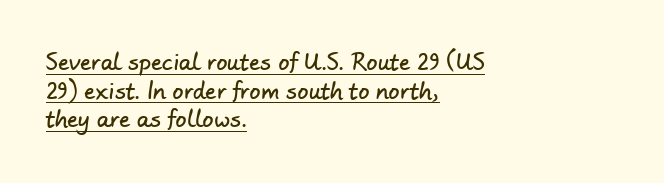
Does extra space separate the letters? No, they use regular spacing. Compared with undecorated copy, this sample adds a rule below the words. Where is the straight margin? On the left. Rows of type keep a routine distance in the vertical direction.
